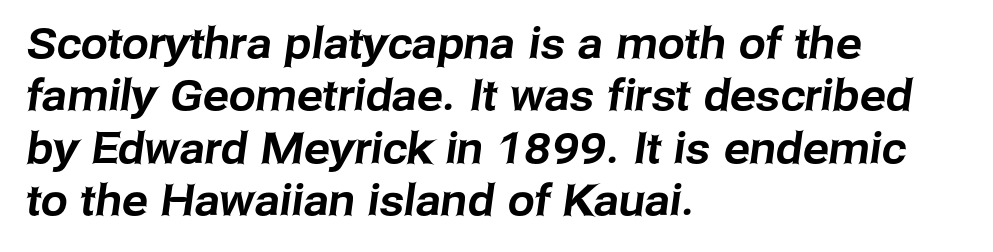
{"serif": "no", "width": "normal", "stroke_contrast": "low", "x_height": "medium", "monospaced": "no", "underline": "no", "align": "left", "line_spacing_ratio": 1.22, "letter_spacing": "normal", "letter_spacing_em": 0.0, "glyph_px": 43}
